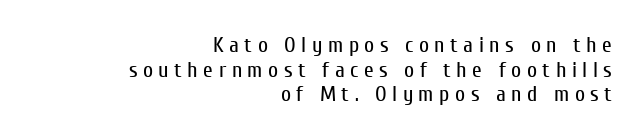
{"italic": "no", "bold": "no", "underline": "no", "align": "right", "line_spacing": "tight", "line_spacing_ratio": 1.12, "letter_spacing": "wide", "letter_spacing_em": 0.25, "glyph_px": 22}
